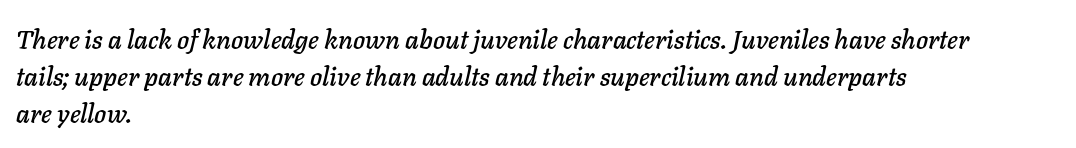
{"italic": "yes", "lean": "right", "slant_degrees": 11, "underline": "no", "align": "left", "line_spacing": "normal", "line_spacing_ratio": 1.43, "letter_spacing": "normal", "letter_spacing_em": 0.0, "glyph_px": 26}
